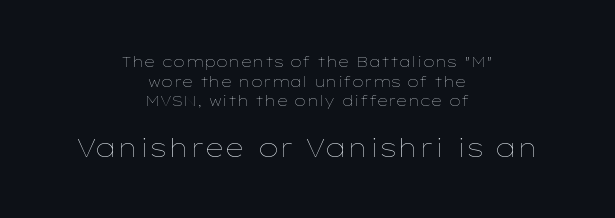
{"italic": "no", "bold": "no", "underline": "no", "align": "center", "line_spacing": "normal", "line_spacing_ratio": 1.41, "letter_spacing": "normal", "letter_spacing_em": 0.0, "larger_block": "second", "size_ratio": 1.79, "glyph_px": 25}
